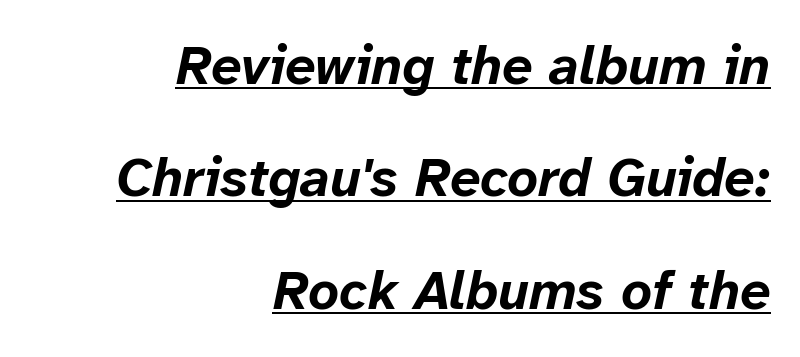
The image shows 54 px bold type, italic (leaning right); set right-aligned, loose line spacing (2.08x), normal letter spacing, underlined; low stroke contrast and a medium x-height.
